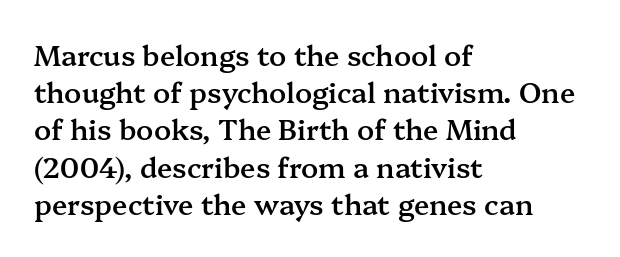
{"serif": "yes", "italic": "no", "bold": "semi", "weight": "semibold", "width": "normal", "stroke_contrast": "medium", "x_height": "medium", "monospaced": "no", "underline": "no", "align": "left", "line_spacing": "normal", "line_spacing_ratio": 1.33, "letter_spacing": "normal", "letter_spacing_em": 0.0, "glyph_px": 28}
